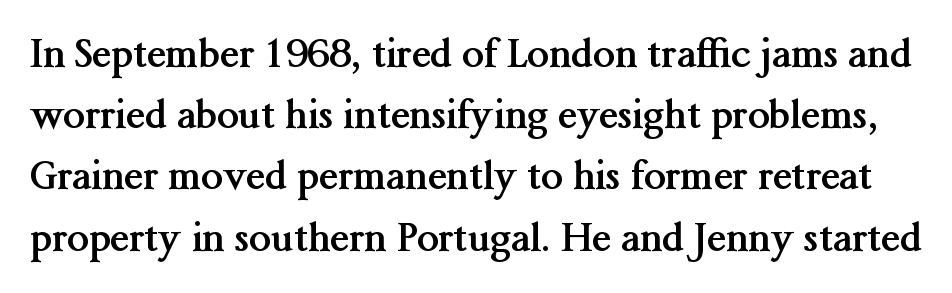
Q: Is the text bold? A: Yes.
Q: Is the text italic (slanted)? A: No, it is upright.
Q: Is the typeface a serif or a sans-serif typeface? A: Serif.
Q: Is the text underlined? A: No.
Q: Is the spacing between letters normal or unusually wide? A: Normal.
Q: Is the spacing between lines tight, normal or loose? A: Normal.
Q: Width (condensed, normal, or wide)? A: Normal.
Q: Stroke contrast? A: Medium.
Q: x-height? A: Medium.
Q: Monospaced? A: No.
